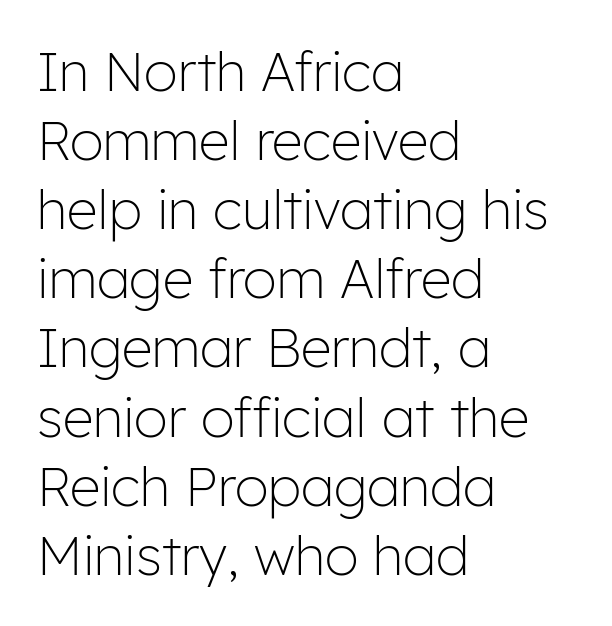
Q: Is the text bold? A: No.
Q: Is the text italic (slanted)? A: No, it is upright.
Q: Is the typeface a serif or a sans-serif typeface? A: Sans-serif.
Q: Is the text underlined? A: No.
Q: How is the paragraph aligned? A: Left-aligned.
Q: Is the spacing between letters normal or unusually wide? A: Normal.
Q: Is the spacing between lines tight, normal or loose? A: Normal.
Q: Width (condensed, normal, or wide)? A: Normal.
Q: Stroke contrast? A: Low.
Q: x-height? A: Medium.
Q: Monospaced? A: No.
